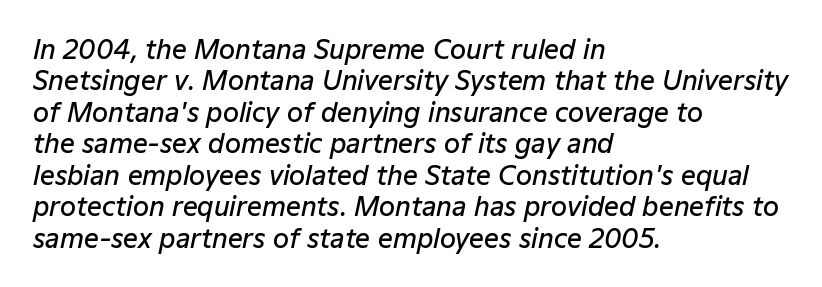
Q: Is the text bold? A: Semi-bold.
Q: Is the text italic (slanted)? A: Yes, it leans right by about 12 degrees.
Q: Is the text underlined? A: No.
Q: How is the paragraph aligned? A: Left-aligned.
Q: Is the spacing between letters normal or unusually wide? A: Normal.
